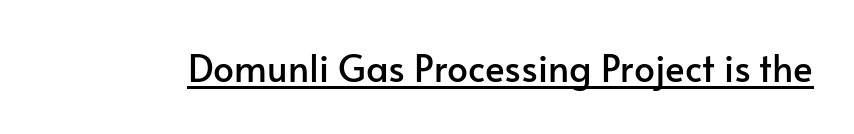
Q: Is the text italic (slanted)? A: No, it is upright.
Q: Is the typeface a serif or a sans-serif typeface? A: Sans-serif.
Q: Is the text underlined? A: Yes.
Q: Is the spacing between letters normal or unusually wide? A: Normal.
Q: Width (condensed, normal, or wide)? A: Normal.
Q: Stroke contrast? A: Low.
Q: x-height? A: Small.
Q: Monospaced? A: No.
